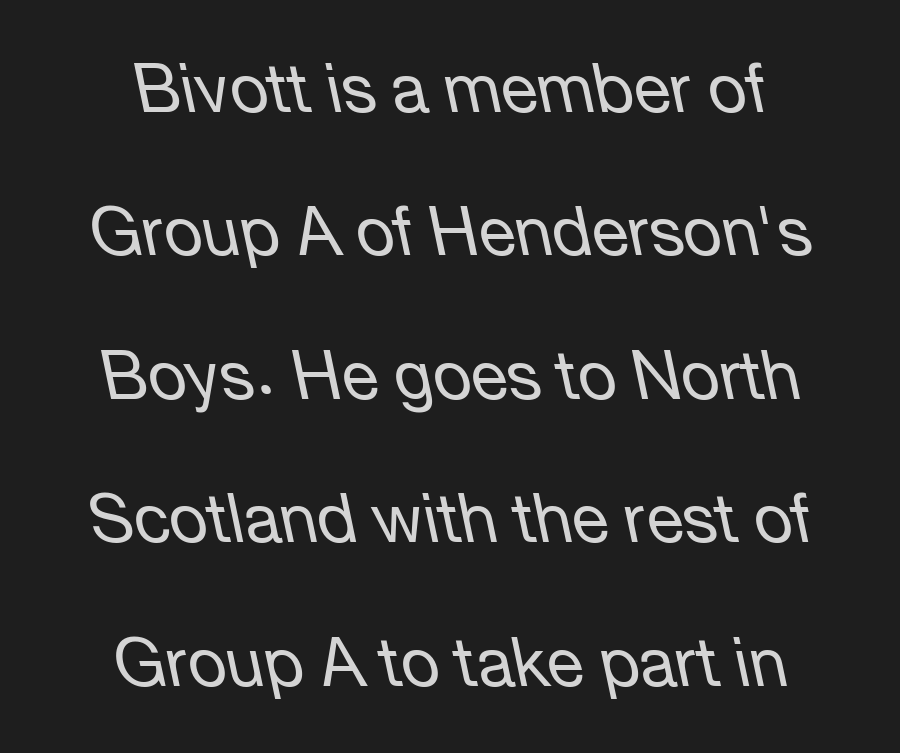
The image shows 67 px regular-weight type, italic (leaning left); set centered, loose line spacing (2.14x), normal letter spacing, not underlined; low stroke contrast and a medium x-height.
